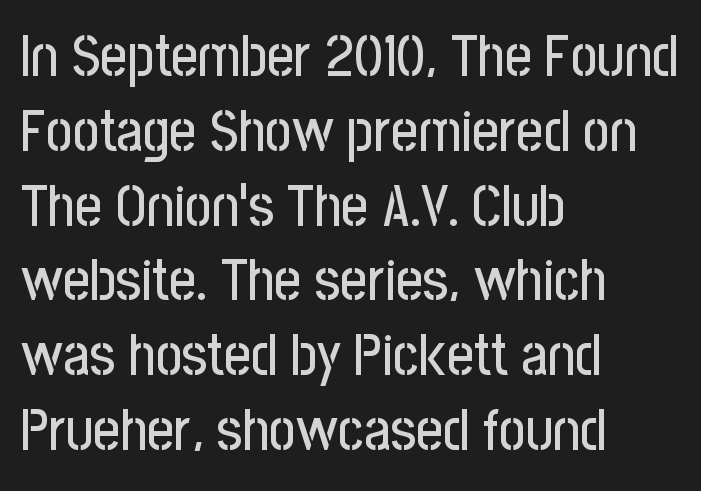
The image shows 58 px condensed sans-serif type, upright; set left-aligned, normal line spacing (1.29x), normal letter spacing, not underlined; low stroke contrast and a medium x-height.
